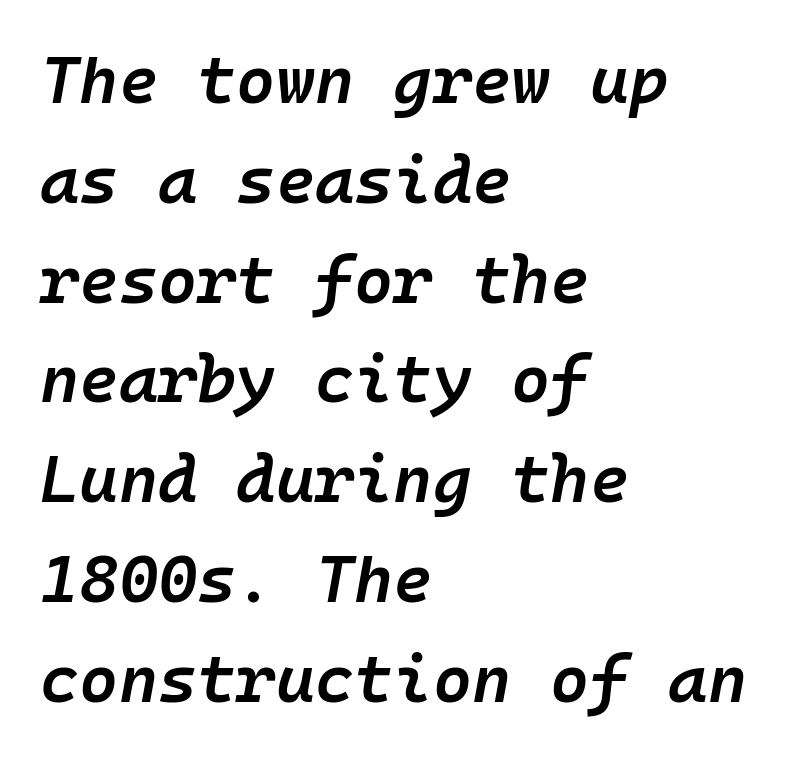
Italic: yes, the glyphs are oblique. The paragraph has a hard left edge and a soft right edge. Does the leading feel generous? No, just average. A semibold gives these letters moderate extra thickness, short of bold. Words appear dense and cohesive because spacing is normal.
